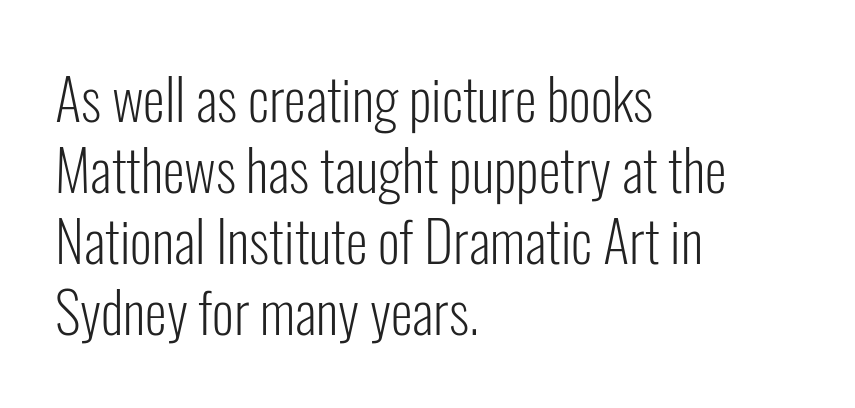
The line texture is even and compact thanks to regular tracking. Line beginnings align vertically; line endings do not. The typesetting does not lean heavy: it is not bold. The rows are spaced the way most documents space them.
